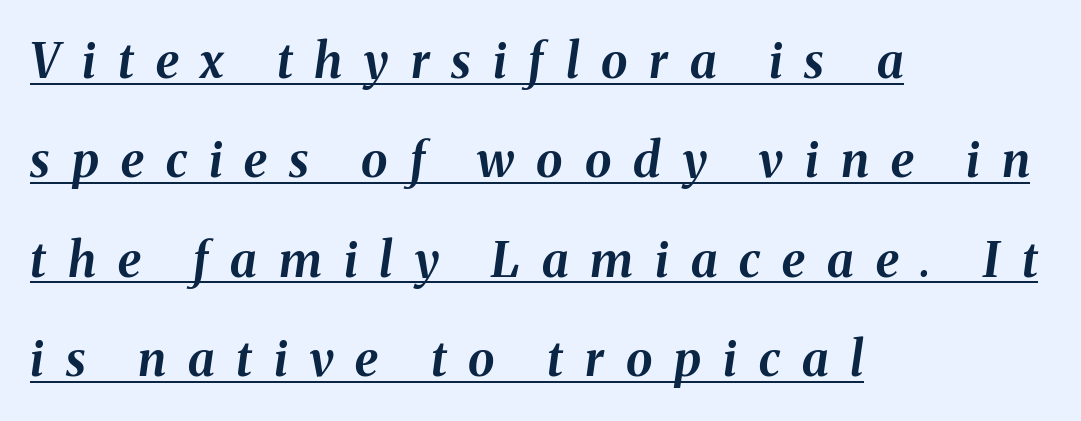
The image shows 48 px bold type, italic (leaning right); set left-aligned, loose line spacing (2.07x), unusually wide letter spacing (+0.46 em), underlined; medium stroke contrast and a medium x-height.
